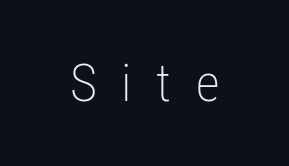
The font sits on the lighter half of the weight spectrum, regular included. The glyphs in this specimen are sans serif. The lettering stays uniformly vertical, giving the passage a roman look. Spacing verdict: proportional, widths tailored to each character. The rendering inserts visible extra space after every character.
